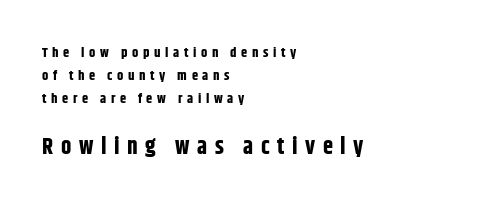
The image shows 23 px bold type, upright; set left-aligned, normal line spacing (1.64x), unusually wide letter spacing (+0.33 em), not underlined; the second (bottom) block is 1.64x larger.
